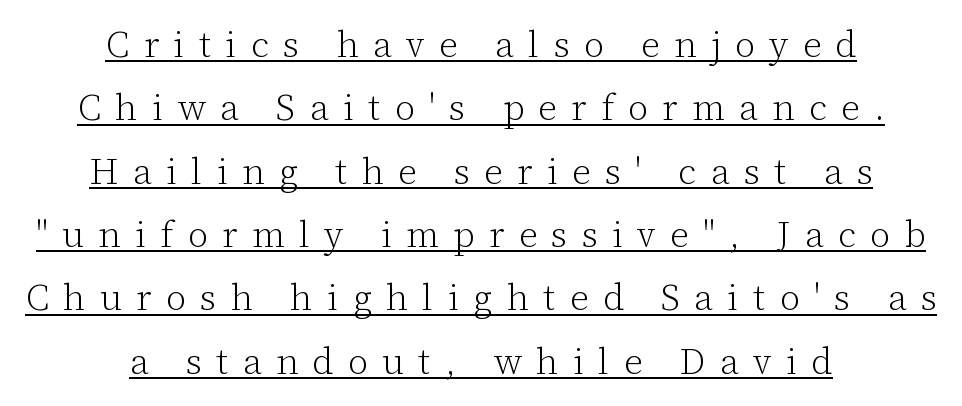
Q: Is the text bold? A: No.
Q: Is the text italic (slanted)? A: No, it is upright.
Q: Is the typeface a serif or a sans-serif typeface? A: Serif.
Q: Is the text underlined? A: Yes.
Q: How is the paragraph aligned? A: Centered.
Q: Is the spacing between letters normal or unusually wide? A: Unusually wide.
Q: Width (condensed, normal, or wide)? A: Normal.
Q: Stroke contrast? A: Low.
Q: x-height? A: Medium.
Q: Monospaced? A: No.
